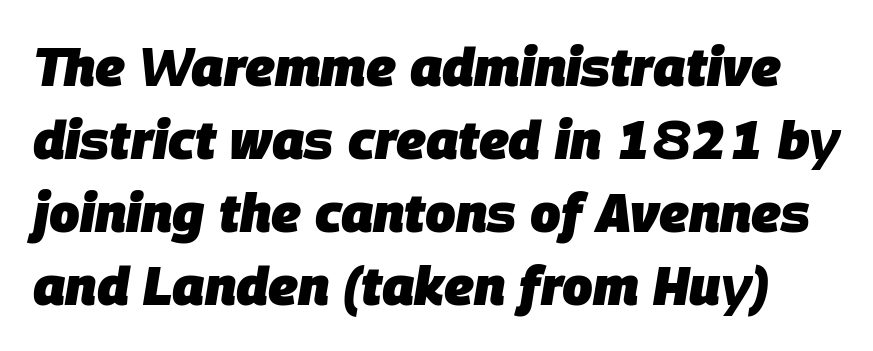
{"italic": "yes", "lean": "right", "slant_degrees": 9, "bold": "yes", "weight": "heavy", "width": "normal", "stroke_contrast": "low", "x_height": "large", "monospaced": "no", "underline": "no", "line_spacing": "normal", "line_spacing_ratio": 1.35, "letter_spacing": "normal", "letter_spacing_em": 0.0, "glyph_px": 54}
